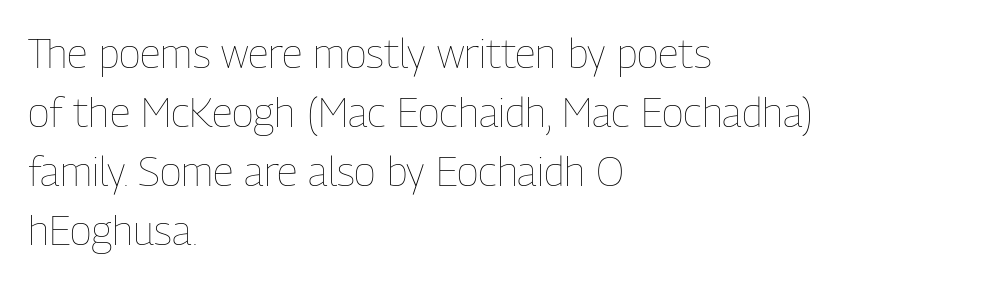
The image shows 41 px thin, condensed type, upright; set left-aligned, normal line spacing (1.44x), normal letter spacing, not underlined; low stroke contrast and a medium x-height.
